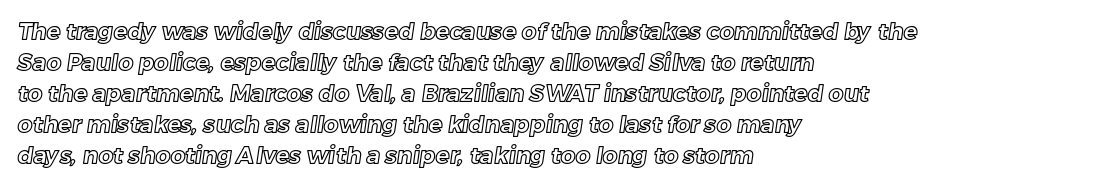
{"underline": "no", "align": "left", "line_spacing": "normal", "line_spacing_ratio": 1.35, "letter_spacing": "normal", "letter_spacing_em": 0.0, "glyph_px": 23}
